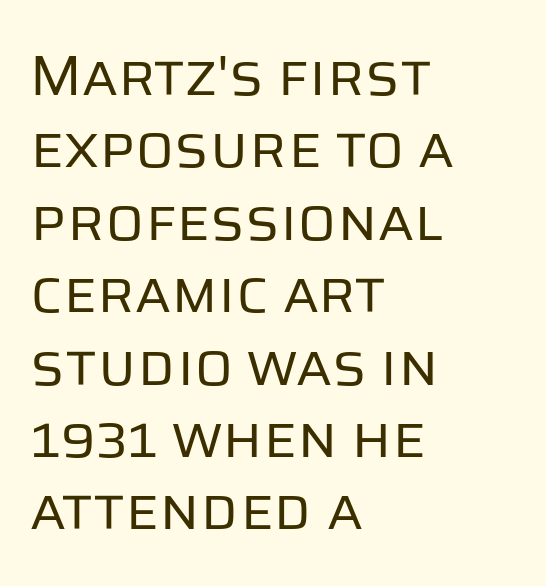
Q: Is the text bold? A: No.
Q: Is the text italic (slanted)? A: No, it is upright.
Q: Is the typeface a serif or a sans-serif typeface? A: Sans-serif.
Q: Is the text underlined? A: No.
Q: How is the paragraph aligned? A: Left-aligned.
Q: Is the spacing between letters normal or unusually wide? A: Normal.
Q: Is the spacing between lines tight, normal or loose? A: Normal.
Q: Width (condensed, normal, or wide)? A: Normal.
Q: Stroke contrast? A: Low.
Q: x-height? A: Large.
Q: Monospaced? A: No.
